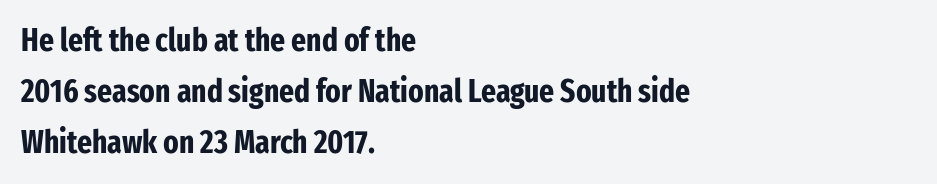
Q: Is the text bold? A: Yes.
Q: Is the text italic (slanted)? A: No, it is upright.
Q: Is the typeface a serif or a sans-serif typeface? A: Sans-serif.
Q: Is the text underlined? A: No.
Q: How is the paragraph aligned? A: Left-aligned.
Q: Is the spacing between letters normal or unusually wide? A: Normal.
Q: Is the spacing between lines tight, normal or loose? A: Normal.
Q: Width (condensed, normal, or wide)? A: Condensed.
Q: Stroke contrast? A: Low.
Q: x-height? A: Medium.
Q: Monospaced? A: No.
